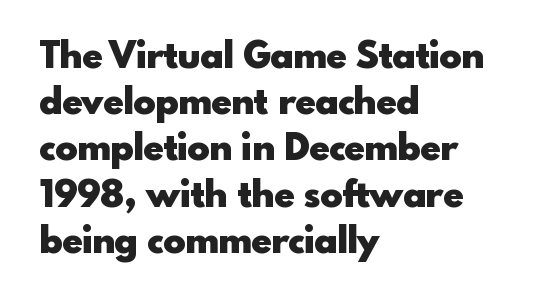
Whoever set this chose a conventional vertical rhythm. Examine the stroke ends and you'll find no serifs. Alignment: flush left. Every character sits straight up, as roman type does.
